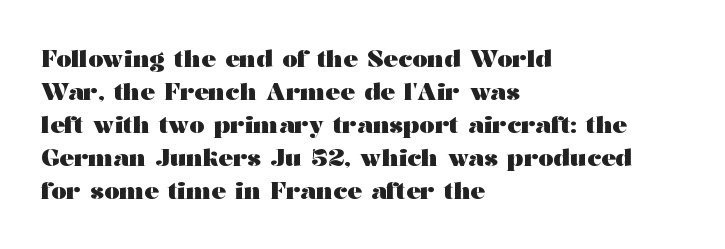
{"italic": "no", "bold": "yes", "underline": "no", "align": "left", "line_spacing": "normal", "line_spacing_ratio": 1.38, "letter_spacing": "normal", "letter_spacing_em": 0.0, "glyph_px": 24}
